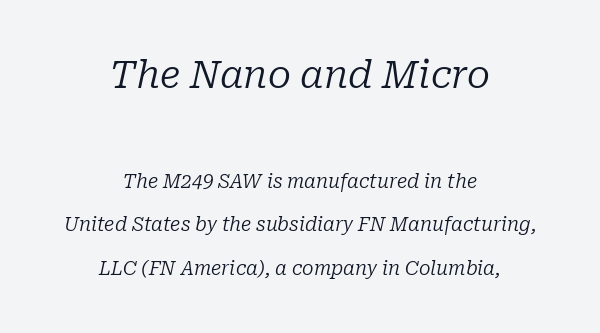
The image shows 38 px regular-weight serif type, italic (leaning right); set centered, loose line spacing (2.3x), normal letter spacing, not underlined; the first (top) block is 2.0x larger; low stroke contrast and a medium x-height.
